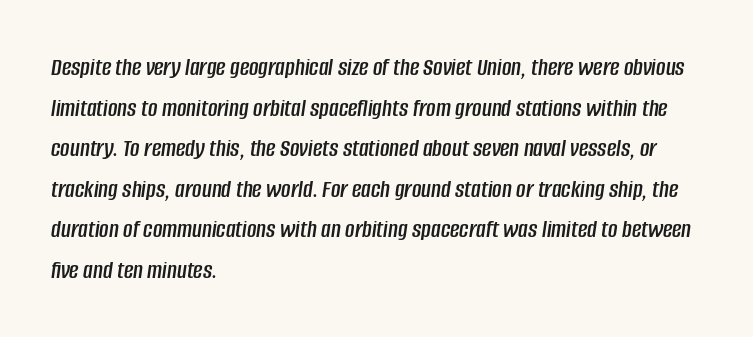
Q: Is the text italic (slanted)? A: Yes, it leans right by about 8 degrees.
Q: Is the text underlined? A: No.
Q: How is the paragraph aligned? A: Left-aligned.
Q: Is the spacing between letters normal or unusually wide? A: Normal.
Q: Is the spacing between lines tight, normal or loose? A: Normal.
